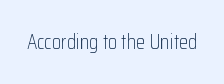
{"italic": "no", "bold": "no", "underline": "no", "letter_spacing": "normal", "letter_spacing_em": 0.0, "glyph_px": 21}
